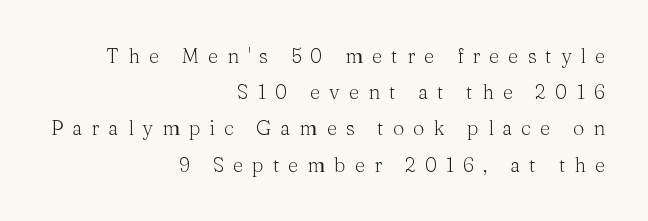
{"italic": "no", "bold": "no", "underline": "no", "align": "right", "line_spacing_ratio": 1.81, "letter_spacing": "wide", "letter_spacing_em": 0.45, "glyph_px": 20}
